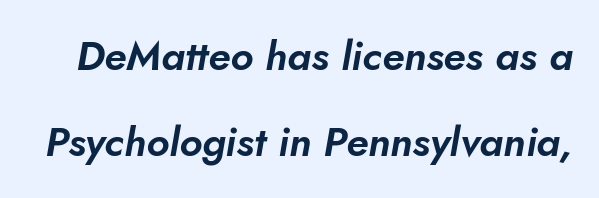
Q: Is the typeface a serif or a sans-serif typeface? A: Sans-serif.
Q: Is the text underlined? A: No.
Q: Is the spacing between letters normal or unusually wide? A: Normal.
Q: Is the spacing between lines tight, normal or loose? A: Loose.
Q: Width (condensed, normal, or wide)? A: Normal.
Q: Stroke contrast? A: Low.
Q: x-height? A: Small.
Q: Monospaced? A: No.
